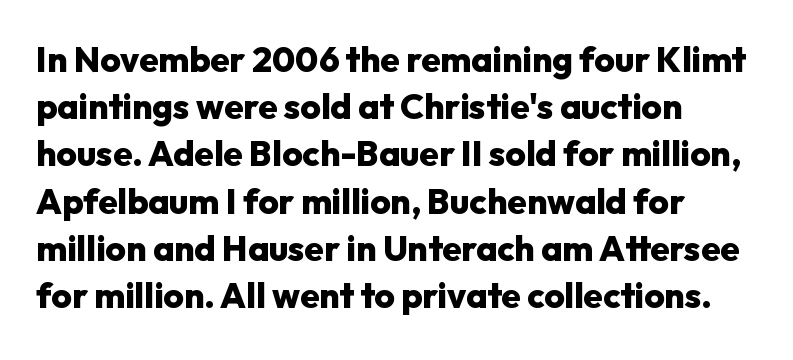
Q: Is the text bold? A: Yes.
Q: Is the text italic (slanted)? A: No, it is upright.
Q: Is the typeface a serif or a sans-serif typeface? A: Sans-serif.
Q: Is the text underlined? A: No.
Q: How is the paragraph aligned? A: Left-aligned.
Q: Is the spacing between letters normal or unusually wide? A: Normal.
Q: Is the spacing between lines tight, normal or loose? A: Normal.
Q: Width (condensed, normal, or wide)? A: Normal.
Q: Stroke contrast? A: Low.
Q: x-height? A: Medium.
Q: Monospaced? A: No.
